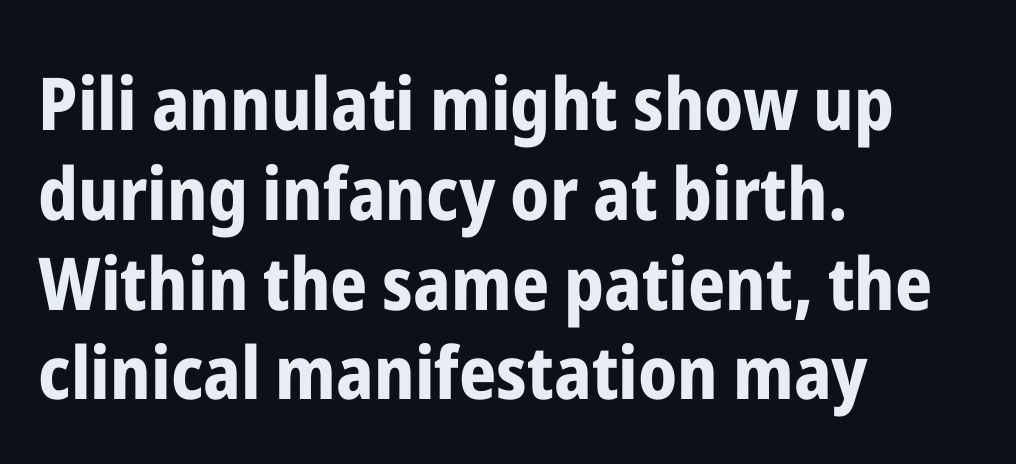
Q: Is the text bold? A: Yes.
Q: Is the text italic (slanted)? A: No, it is upright.
Q: Is the typeface a serif or a sans-serif typeface? A: Sans-serif.
Q: Is the text underlined? A: No.
Q: How is the paragraph aligned? A: Left-aligned.
Q: Is the spacing between letters normal or unusually wide? A: Normal.
Q: Width (condensed, normal, or wide)? A: Condensed.
Q: Stroke contrast? A: Low.
Q: x-height? A: Medium.
Q: Monospaced? A: No.
